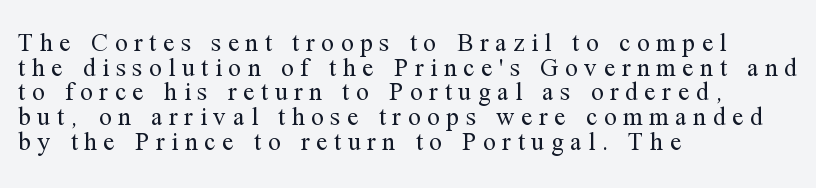
The image shows 25 px text type, upright; set left-aligned, tight line spacing (0.99x), unusually wide letter spacing (+0.27 em), not underlined.
